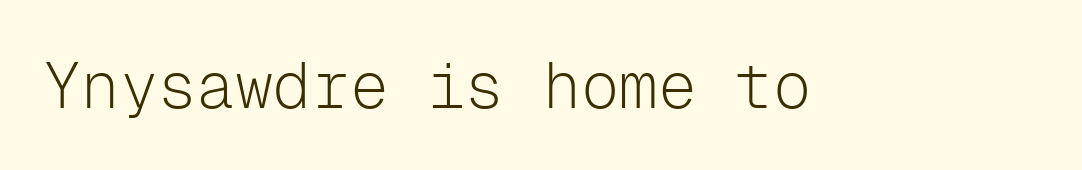
The image shows 64 px light sans-serif type, upright, monospaced; set normal letter spacing, not underlined; low stroke contrast and a medium x-height.
